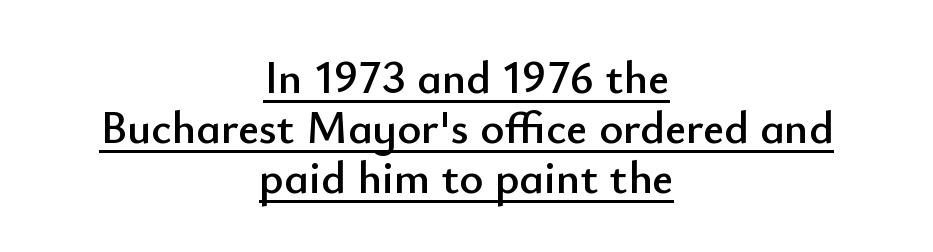
The image shows 46 px sans-serif type, upright; set centered, tight line spacing (1.09x), normal letter spacing, underlined; low stroke contrast and a small x-height.
